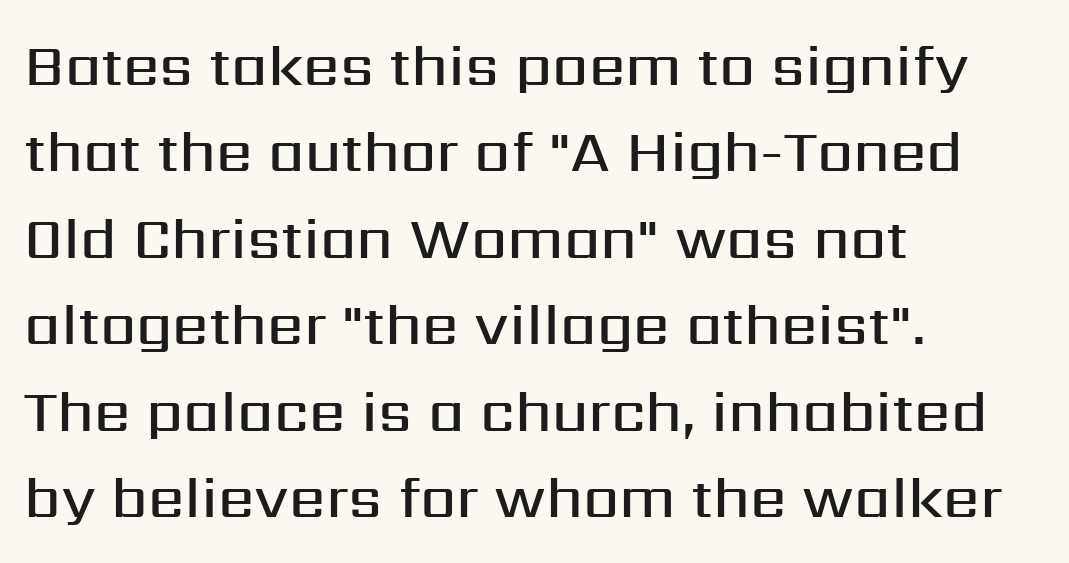
{"serif": "no", "italic": "no", "bold": "semi", "weight": "semibold", "width": "normal", "stroke_contrast": "medium", "x_height": "medium", "monospaced": "no", "underline": "no", "align": "left", "line_spacing": "normal", "line_spacing_ratio": 1.49, "letter_spacing": "normal", "letter_spacing_em": 0.0, "glyph_px": 58}
